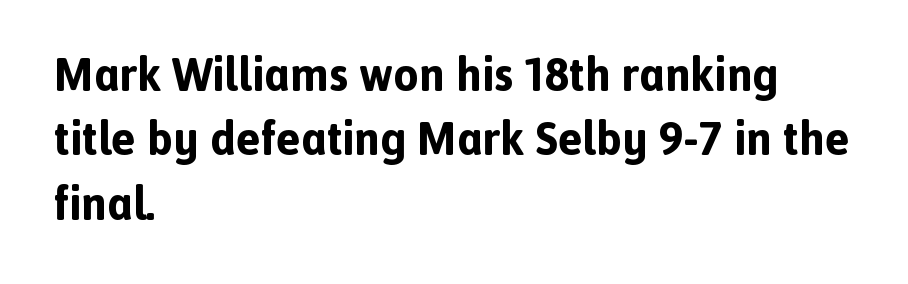
Q: Is the text bold? A: Yes.
Q: Is the text italic (slanted)? A: No, it is upright.
Q: Is the typeface a serif or a sans-serif typeface? A: Sans-serif.
Q: Is the text underlined? A: No.
Q: How is the paragraph aligned? A: Left-aligned.
Q: Is the spacing between letters normal or unusually wide? A: Normal.
Q: Is the spacing between lines tight, normal or loose? A: Normal.
Q: Width (condensed, normal, or wide)? A: Normal.
Q: x-height? A: Medium.
Q: Monospaced? A: No.
